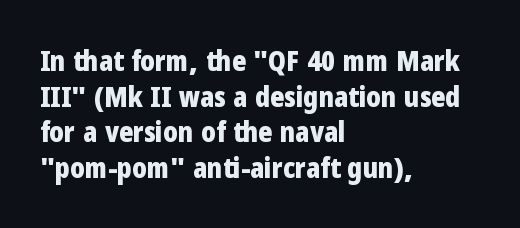
{"serif": "no", "italic": "no", "bold": "yes", "weight": "bold", "width": "condensed", "stroke_contrast": "low", "x_height": "medium", "monospaced": "no", "underline": "no", "align": "left", "line_spacing_ratio": 1.23, "letter_spacing": "normal", "letter_spacing_em": 0.0, "glyph_px": 29}
